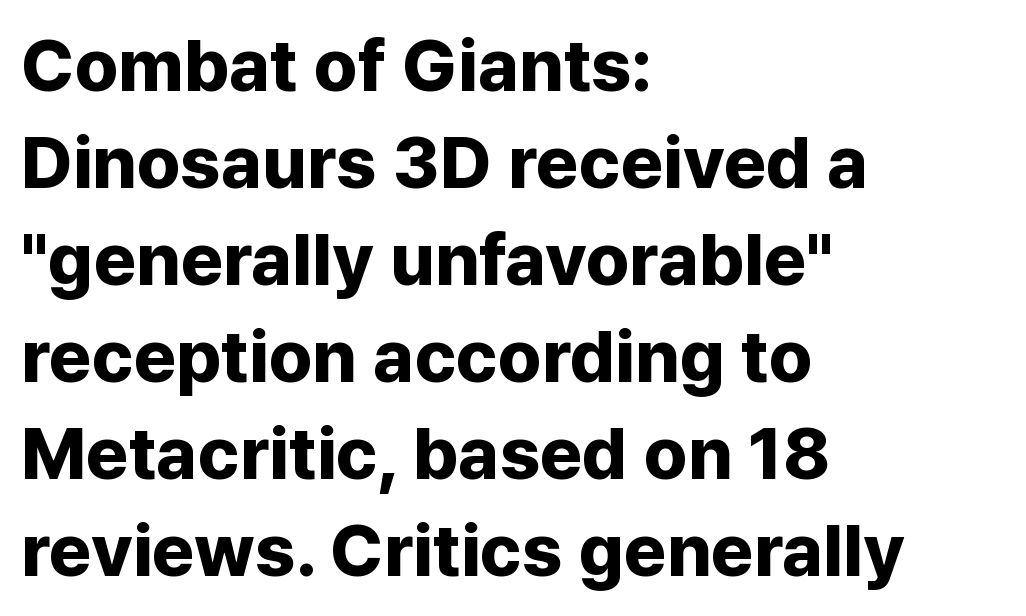
The image shows 73 px bold sans-serif type, upright; set left-aligned, normal line spacing (1.33x), normal letter spacing, not underlined; low stroke contrast and a medium x-height.
